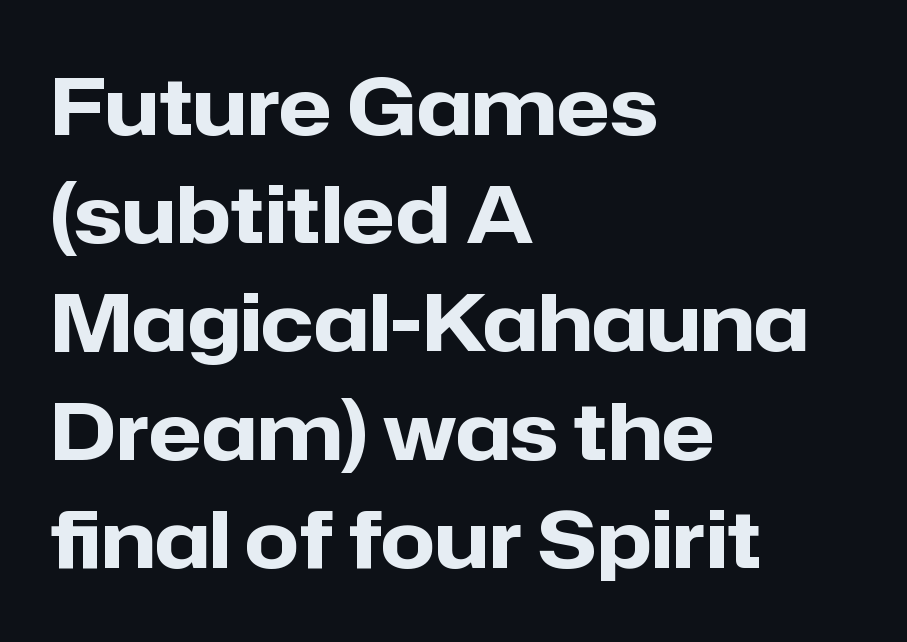
{"serif": "no", "italic": "no", "bold": "yes", "weight": "heavy", "width": "normal", "stroke_contrast": "low", "x_height": "medium", "monospaced": "no", "underline": "no", "align": "left", "line_spacing": "normal", "line_spacing_ratio": 1.37, "letter_spacing": "normal", "letter_spacing_em": 0.0, "glyph_px": 79}
